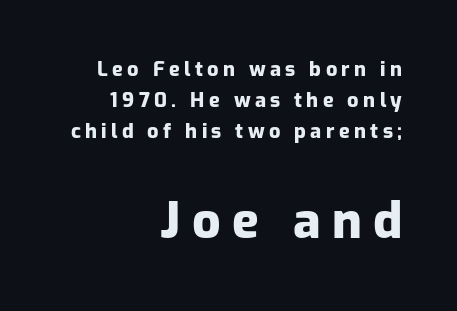
The image shows 50 px heavy sans-serif type, upright; set right-aligned, normal line spacing (1.54x), unusually wide letter spacing (+0.22 em), not underlined; the second (bottom) block is 2.5x larger; low stroke contrast and a medium x-height.
